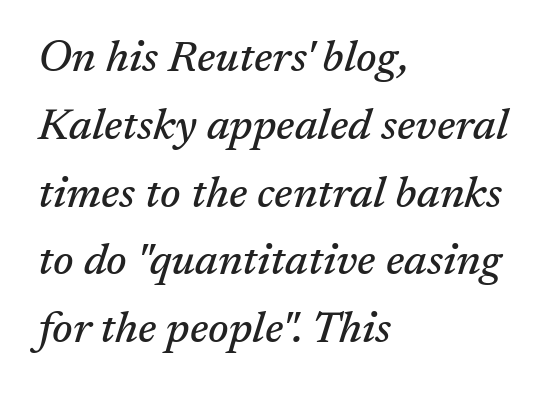
Check under the words: just untouched page. Each letter keeps its own natural width here, so spacing adapts to shape. Regarding serifs, this sample has them. Notice how the passage keeps a crisp vertical edge on the left only. The lines sit at an ordinary, default distance from one another.
